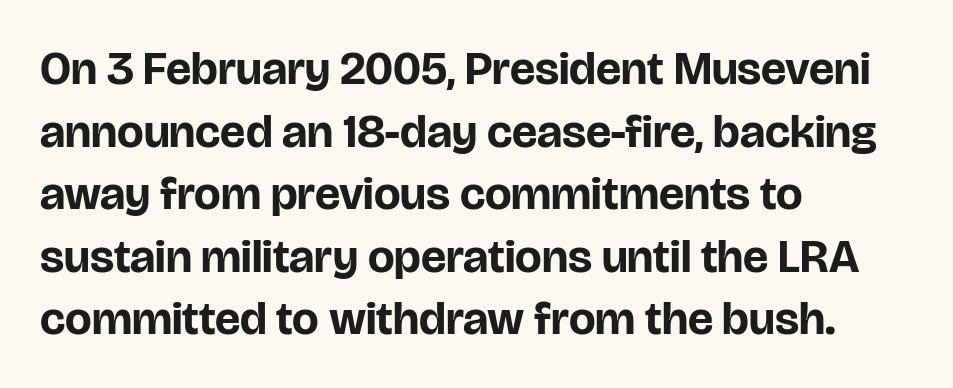
Q: Is the text bold? A: Yes.
Q: Is the text italic (slanted)? A: No, it is upright.
Q: Is the typeface a serif or a sans-serif typeface? A: Sans-serif.
Q: Is the text underlined? A: No.
Q: How is the paragraph aligned? A: Left-aligned.
Q: Is the spacing between letters normal or unusually wide? A: Normal.
Q: Is the spacing between lines tight, normal or loose? A: Normal.
Q: Width (condensed, normal, or wide)? A: Normal.
Q: Stroke contrast? A: Low.
Q: x-height? A: Large.
Q: Monospaced? A: No.
